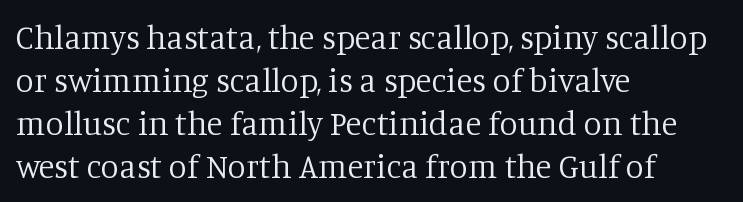
Q: Is the text bold? A: No.
Q: Is the text italic (slanted)? A: No, it is upright.
Q: Is the typeface a serif or a sans-serif typeface? A: Serif.
Q: Is the text underlined? A: No.
Q: How is the paragraph aligned? A: Left-aligned.
Q: Is the spacing between letters normal or unusually wide? A: Normal.
Q: Is the spacing between lines tight, normal or loose? A: Normal.
Q: Width (condensed, normal, or wide)? A: Normal.
Q: Stroke contrast? A: Low.
Q: x-height? A: Large.
Q: Monospaced? A: No.
